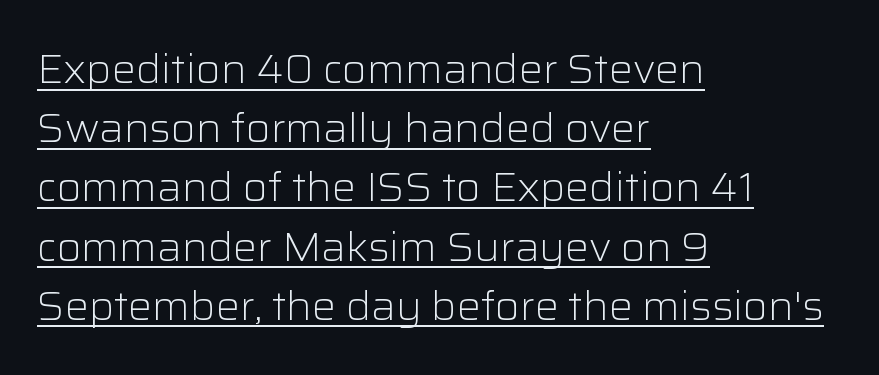
{"serif": "no", "italic": "no", "bold": "no", "weight": "light", "width": "normal", "stroke_contrast": "low", "x_height": "medium", "monospaced": "no", "underline": "yes", "align": "left", "line_spacing": "normal", "line_spacing_ratio": 1.48, "letter_spacing": "normal", "letter_spacing_em": 0.0, "glyph_px": 40}
